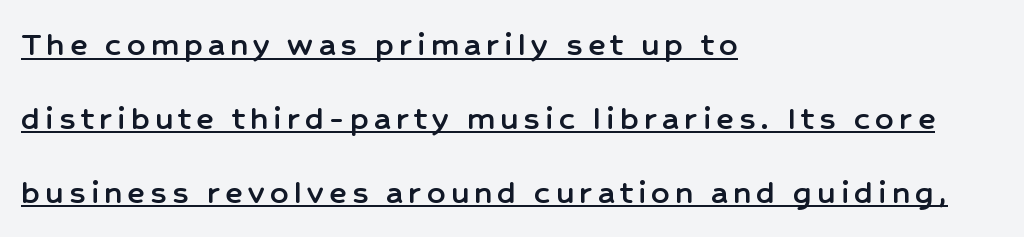
A student would call this left alignment; a typographer would say flush left, rag right. You could not count columns in this text — the font is proportionally spaced. Rows of type keep a wide berth in the vertical direction. The typesetter has applied underlining to the passage shown. In terms of posture, this sample is upright.
